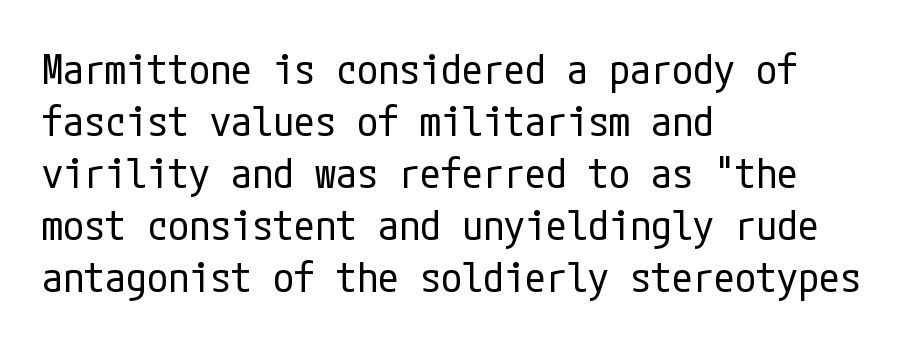
{"serif": "no", "italic": "no", "bold": "no", "weight": "regular", "width": "condensed", "stroke_contrast": "low", "x_height": "medium", "underline": "no", "align": "left", "line_spacing_ratio": 1.24, "letter_spacing": "normal", "letter_spacing_em": 0.0, "glyph_px": 42}
